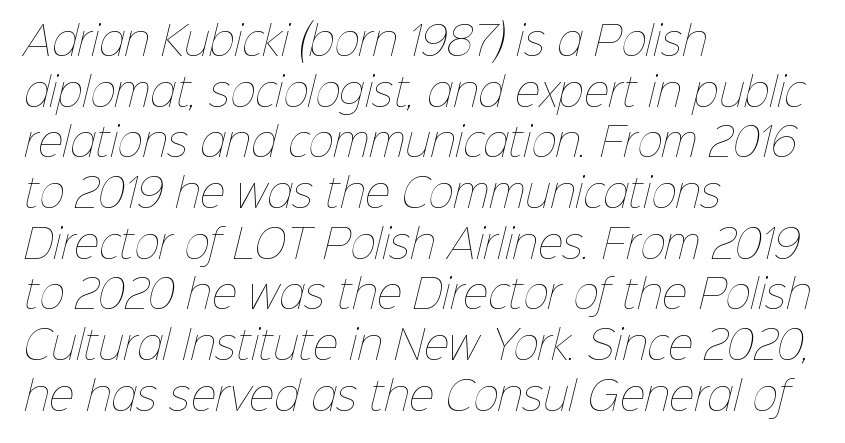
{"bold": "no", "weight": "thin", "width": "normal", "stroke_contrast": "low", "x_height": "medium", "monospaced": "no", "underline": "no", "align": "left", "line_spacing": "normal", "line_spacing_ratio": 1.3, "letter_spacing": "normal", "letter_spacing_em": 0.0, "glyph_px": 39}
